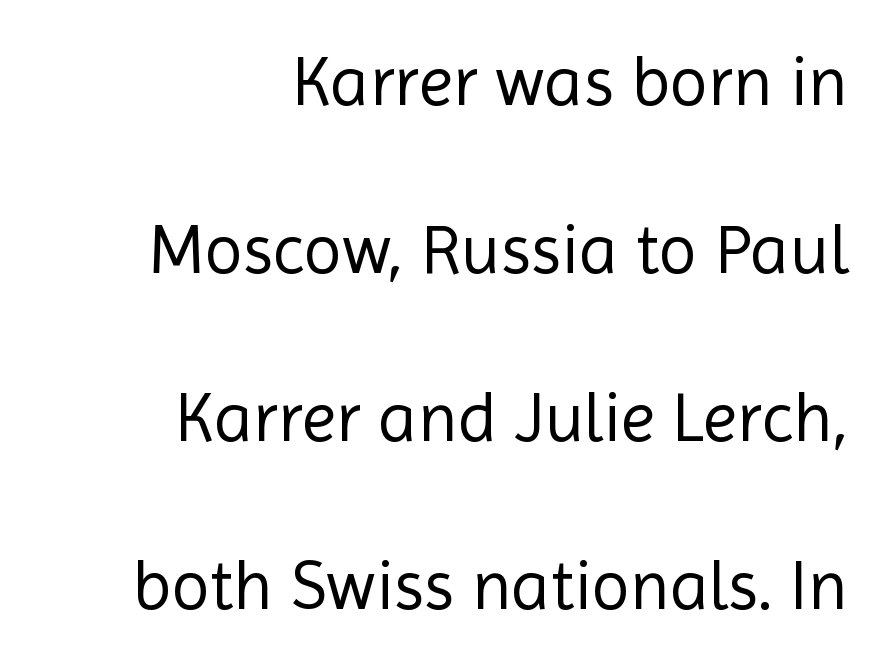
The image shows 70 px regular-weight sans-serif type, upright; set right-aligned, loose line spacing (2.4x), normal letter spacing, not underlined; a medium x-height.
